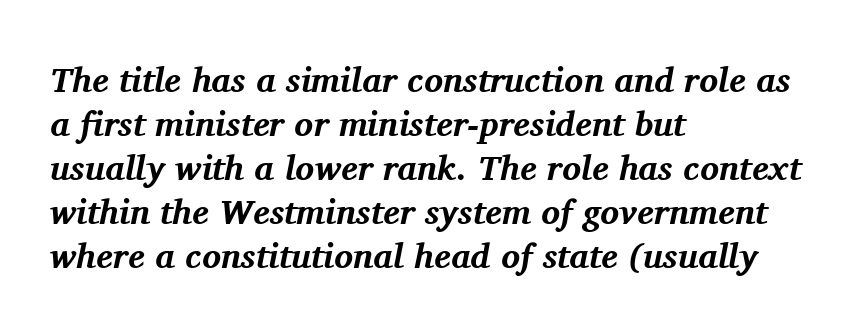
{"serif": "yes", "italic": "yes", "lean": "right", "slant_degrees": 11, "bold": "yes", "weight": "bold", "width": "normal", "stroke_contrast": "medium", "x_height": "medium", "monospaced": "no", "underline": "no", "align": "left", "line_spacing": "normal", "line_spacing_ratio": 1.26, "letter_spacing": "normal", "letter_spacing_em": 0.0, "glyph_px": 35}
